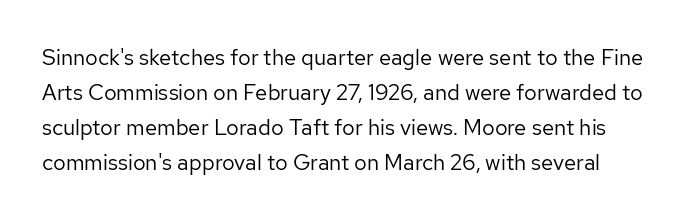
Clear beneath every line of the passage. These lines keep a tight, regular rhythm from letter to letter. No extra ink here — the face is not bold. Rendered with straight, roman letterforms.
